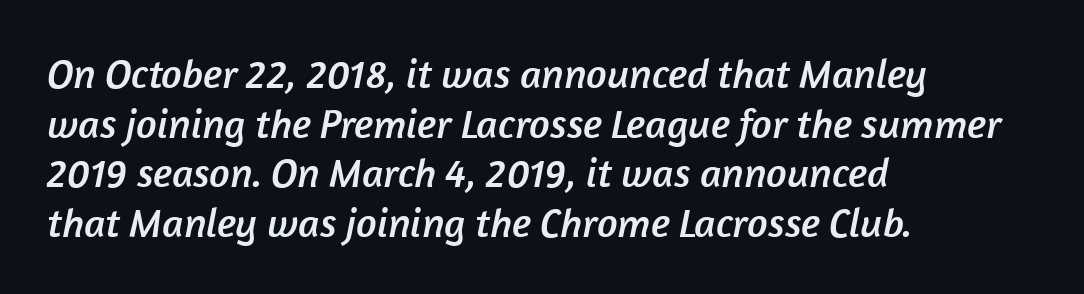
In terms of letterform style, serifs are entirely absent. Every row of glyphs begins at an identical x-position on the left. Character widths vary here, with narrow letters taking less room than wide ones. The rendering keeps characters at their native spacing. Letters rest on an invisible, unmarked baseline.
